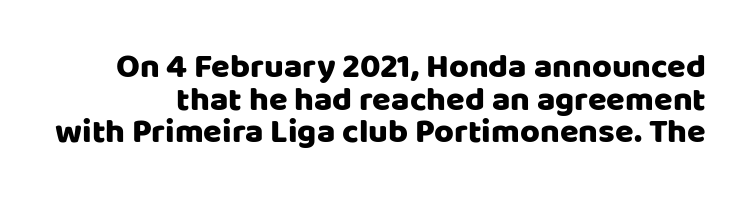
Q: Is the text italic (slanted)? A: No, it is upright.
Q: Is the typeface a serif or a sans-serif typeface? A: Sans-serif.
Q: Is the text underlined? A: No.
Q: Is the spacing between letters normal or unusually wide? A: Normal.
Q: Is the spacing between lines tight, normal or loose? A: Tight.
Q: Width (condensed, normal, or wide)? A: Normal.
Q: Stroke contrast? A: Low.
Q: x-height? A: Large.
Q: Monospaced? A: No.
